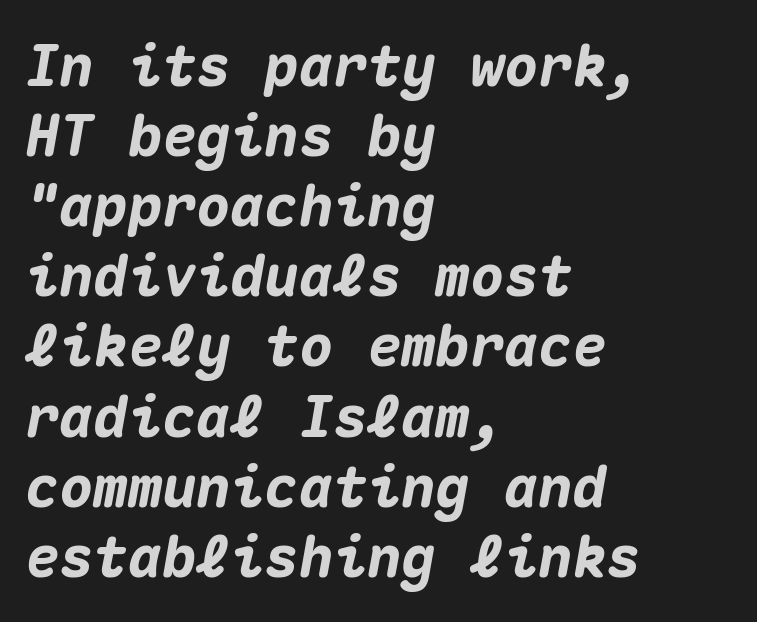
{"italic": "yes", "lean": "right", "slant_degrees": 10, "bold": "yes", "weight": "heavy", "width": "normal", "stroke_contrast": "medium", "x_height": "medium", "monospaced": "yes", "underline": "no", "align": "left", "line_spacing_ratio": 1.23, "letter_spacing": "normal", "letter_spacing_em": 0.0, "glyph_px": 57}
